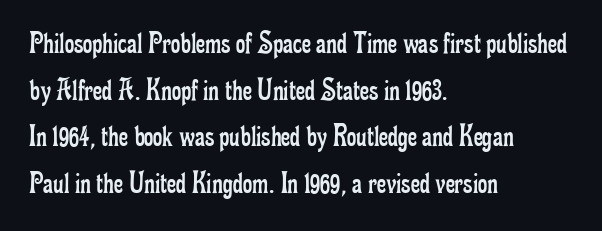
The image shows 32 px regular-weight, condensed serif type, upright; set left-aligned, normal line spacing (1.46x), normal letter spacing, not underlined; low stroke contrast and a small x-height.
